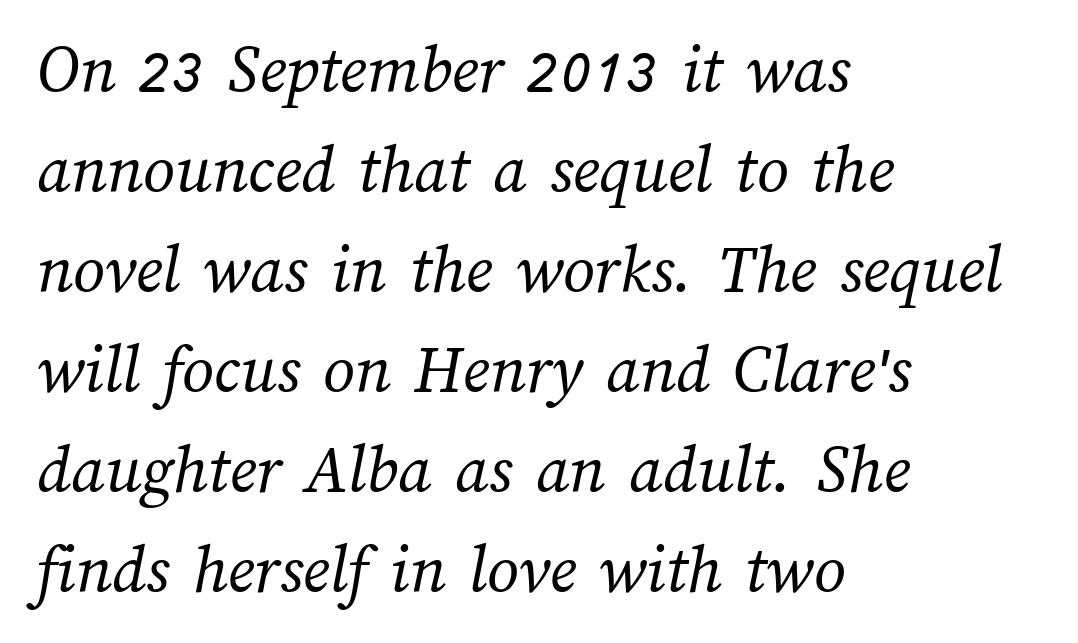
The image shows 70 px regular-weight type; set left-aligned, normal line spacing (1.43x), normal letter spacing, not underlined; medium stroke contrast and a medium x-height.
